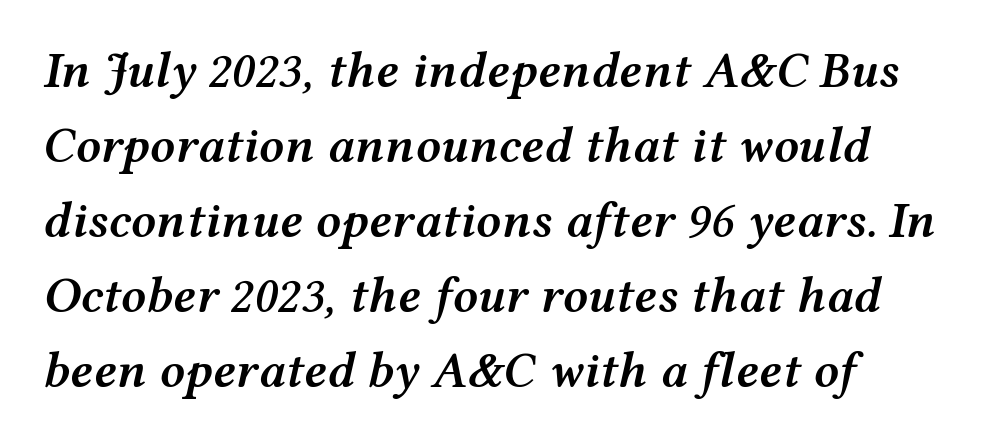
Q: Is the text bold? A: Semi-bold.
Q: Is the text italic (slanted)? A: Yes, it leans right by about 12 degrees.
Q: Is the text underlined? A: No.
Q: How is the paragraph aligned? A: Left-aligned.
Q: Is the spacing between letters normal or unusually wide? A: Normal.
Q: Is the spacing between lines tight, normal or loose? A: Normal.
Q: Width (condensed, normal, or wide)? A: Wide.
Q: Stroke contrast? A: Medium.
Q: x-height? A: Medium.
Q: Monospaced? A: No.
